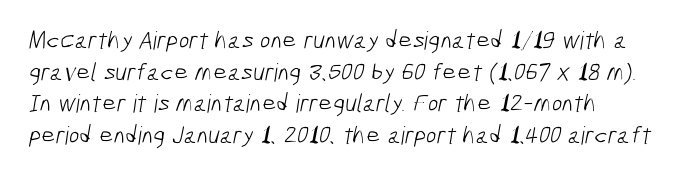
Q: Is the text bold? A: No.
Q: Is the text underlined? A: No.
Q: Is the spacing between letters normal or unusually wide? A: Normal.
Q: Is the spacing between lines tight, normal or loose? A: Normal.
